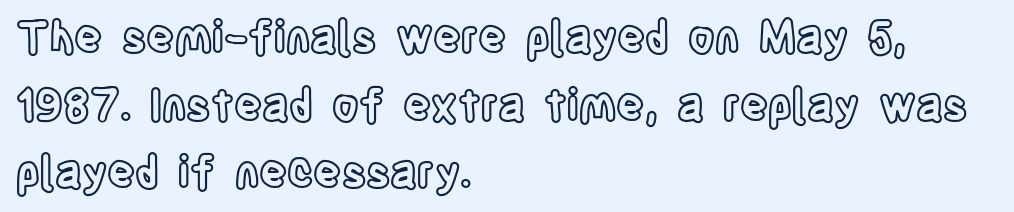
The image shows 43 px condensed type, upright; set left-aligned, normal line spacing (1.57x), normal letter spacing, not underlined; a large x-height.
